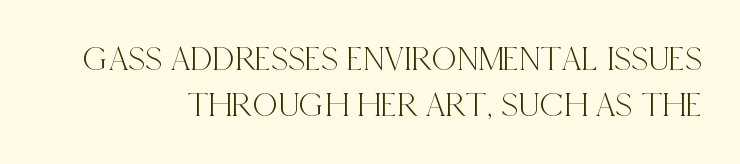
{"serif": "yes", "italic": "no", "width": "condensed", "x_height": "large", "monospaced": "no", "underline": "no", "line_spacing": "normal", "line_spacing_ratio": 1.31, "letter_spacing": "normal", "letter_spacing_em": 0.0, "glyph_px": 35}
